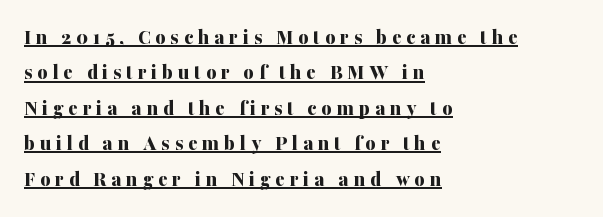
{"italic": "no", "bold": "yes", "underline": "yes", "align": "left", "line_spacing": "normal", "line_spacing_ratio": 1.61, "letter_spacing": "wide", "letter_spacing_em": 0.22, "glyph_px": 22}
